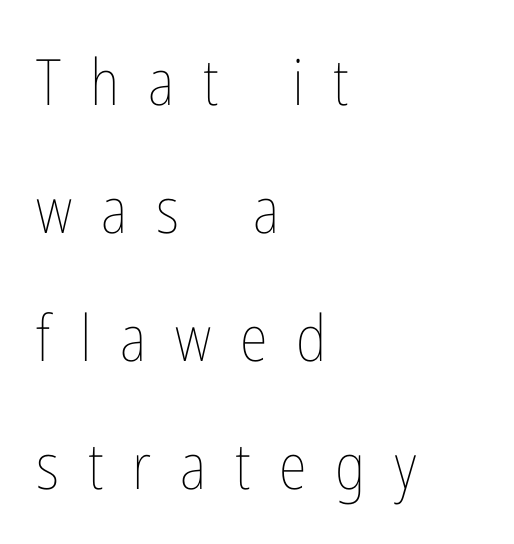
{"italic": "no", "bold": "no", "weight": "thin", "width": "condensed", "stroke_contrast": "low", "x_height": "medium", "monospaced": "no", "underline": "no", "align": "left", "line_spacing": "loose", "line_spacing_ratio": 2.0, "letter_spacing": "wide", "letter_spacing_em": 0.45, "glyph_px": 64}
